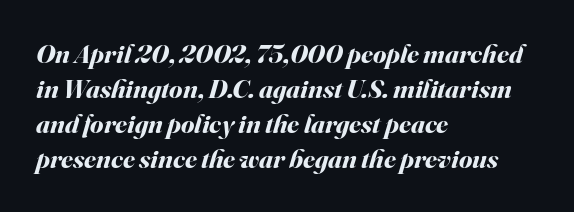
A clean baseline with only descenders dipping below it. The designer left line spacing at the default. Line starts are locked; line ends wander. You could call the tracking neutral — neither tight nor loose. A dark, heavy texture on the line: the type is bold.
